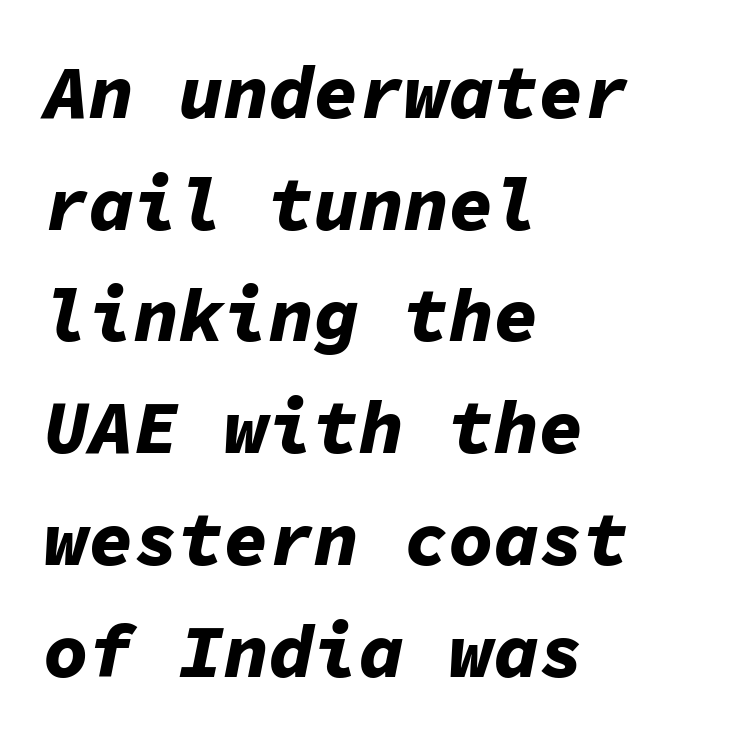
The letters are bold, with thick, heavy strokes. Designer's note — italics engaged. What stands out about the letter spacing? Nothing — it is the standard amount. The passage shown is typed in a monospace face where columns stay perfectly aligned.
